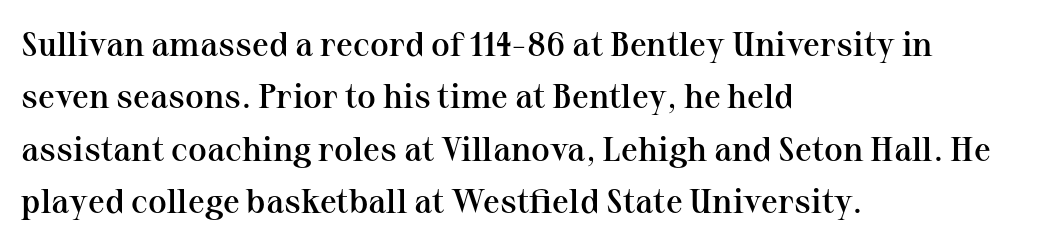
The image shows 34 px semibold serif type, upright; set left-aligned, normal line spacing (1.54x), normal letter spacing, not underlined; medium stroke contrast and a medium x-height.
